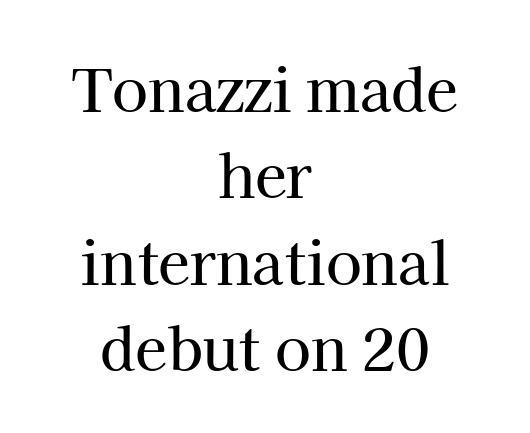
Underline: absent. When letters stand straight like this, we call the style roman or upright. The passage is arranged like a title page — every line centered. What stands out about the letter spacing? Nothing — it is the standard amount. The space between consecutive lines is moderate. Look at the bottom of the vertical strokes: they flare into serifs here.
